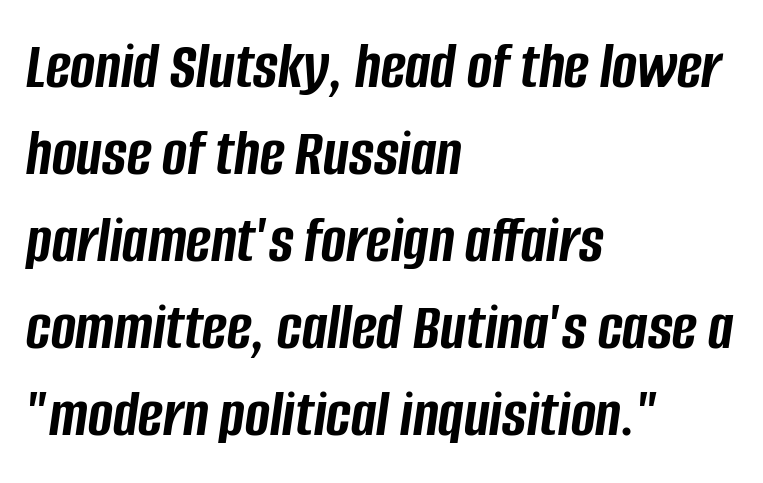
Q: Is the text bold? A: Yes.
Q: Is the text italic (slanted)? A: Yes, it leans right by about 8 degrees.
Q: Is the text underlined? A: No.
Q: How is the paragraph aligned? A: Left-aligned.
Q: Is the spacing between letters normal or unusually wide? A: Normal.
Q: Is the spacing between lines tight, normal or loose? A: Normal.
Q: Width (condensed, normal, or wide)? A: Condensed.
Q: Stroke contrast? A: Low.
Q: x-height? A: Large.
Q: Monospaced? A: No.
